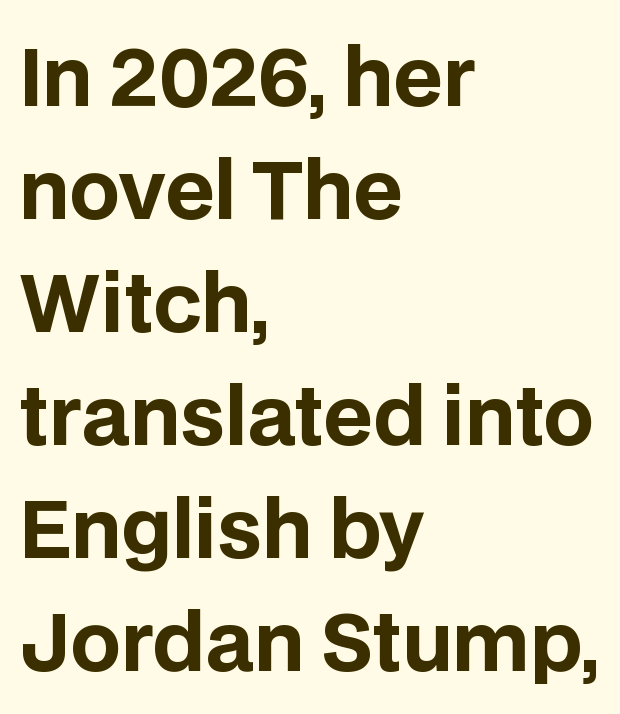
Plenty of ink on the page — the face is bold. The type is set solid horizontally, with unmodified tracking. This sample has the flowing, uneven cadence of proportional lettering. A typesetter would mark this as roman, not italic.
